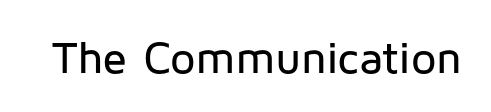
The image shows 45 px sans-serif type, upright; set normal letter spacing, not underlined; low stroke contrast and a medium x-height.
